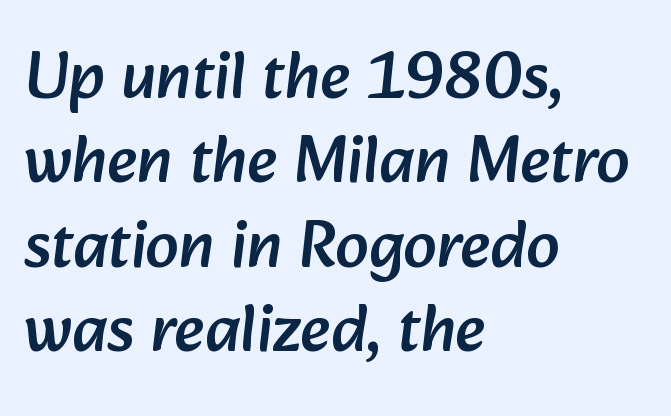
The image shows 67 px sans-serif type; set left-aligned, normal line spacing (1.26x), normal letter spacing, not underlined; low stroke contrast and a medium x-height.
